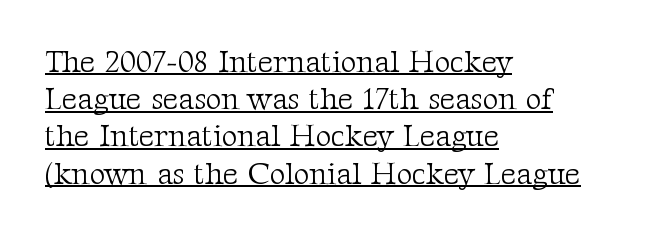
{"serif": "yes", "italic": "no", "bold": "no", "weight": "light", "width": "normal", "stroke_contrast": "medium", "x_height": "medium", "monospaced": "no", "underline": "yes", "align": "left", "line_spacing_ratio": 1.24, "letter_spacing": "normal", "letter_spacing_em": 0.0, "glyph_px": 30}
